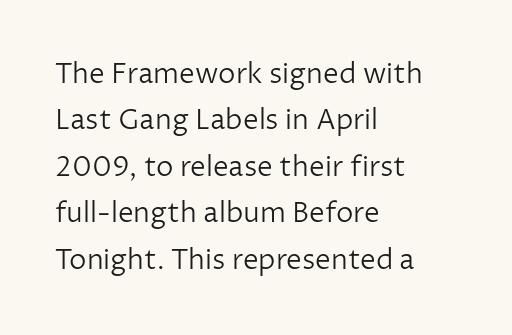
{"serif": "no", "italic": "no", "bold": "no", "weight": "light", "width": "normal", "stroke_contrast": "low", "x_height": "medium", "monospaced": "no", "underline": "no", "align": "left", "line_spacing": "normal", "line_spacing_ratio": 1.66, "letter_spacing": "normal", "letter_spacing_em": 0.0, "glyph_px": 28}
